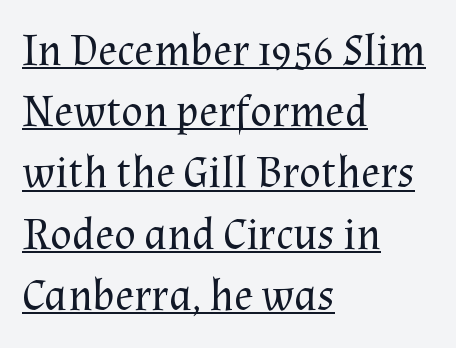
Q: Is the text bold? A: No.
Q: Is the text italic (slanted)? A: No, it is upright.
Q: Is the text underlined? A: Yes.
Q: How is the paragraph aligned? A: Left-aligned.
Q: Is the spacing between letters normal or unusually wide? A: Normal.
Q: Is the spacing between lines tight, normal or loose? A: Normal.
Q: Width (condensed, normal, or wide)? A: Normal.
Q: Stroke contrast? A: Medium.
Q: x-height? A: Medium.
Q: Monospaced? A: No.
